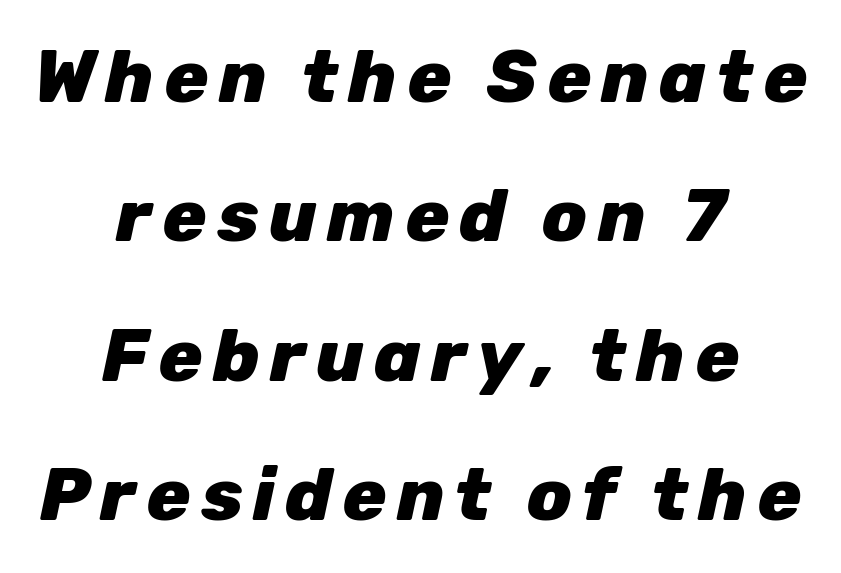
The image shows 73 px heavy type, italic (leaning right); set centered, loose line spacing (1.91x), not underlined; low stroke contrast and a medium x-height.
